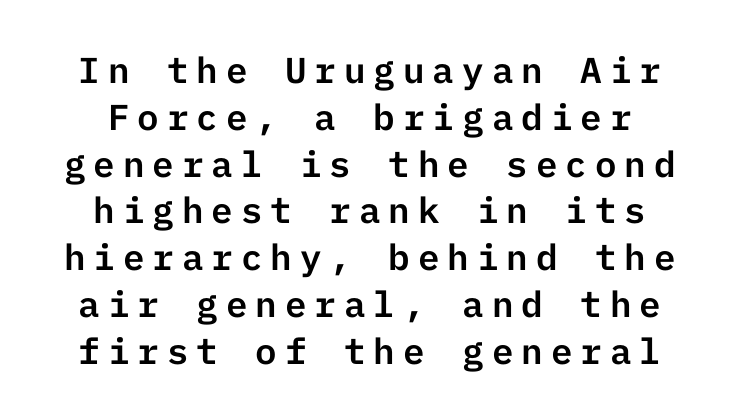
The image shows 36 px sans-serif type, upright; set normal line spacing (1.3x), unusually wide letter spacing (+0.22 em), not underlined; low stroke contrast and a medium x-height.
